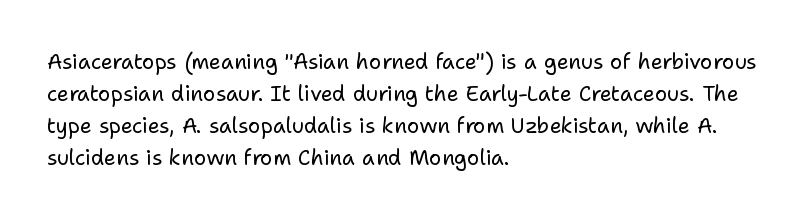
Q: Is the text bold? A: No.
Q: Is the text italic (slanted)? A: No, it is upright.
Q: Is the text underlined? A: No.
Q: How is the paragraph aligned? A: Left-aligned.
Q: Is the spacing between letters normal or unusually wide? A: Normal.
Q: Is the spacing between lines tight, normal or loose? A: Normal.
